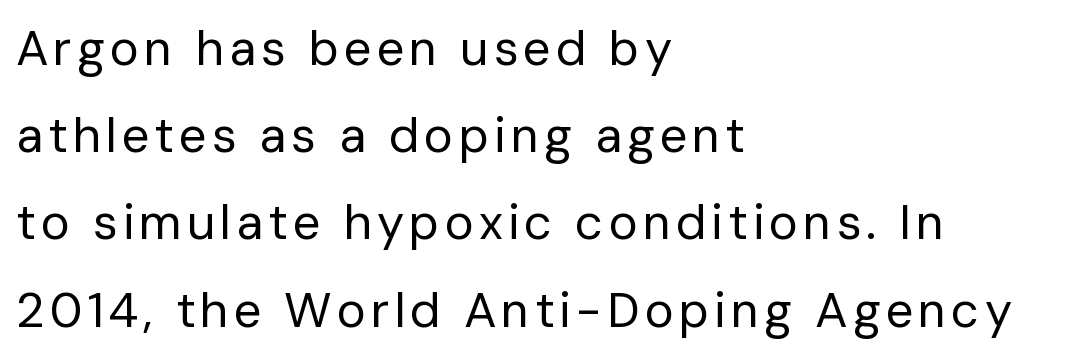
{"serif": "no", "italic": "no", "bold": "no", "weight": "regular", "width": "normal", "stroke_contrast": "low", "x_height": "medium", "monospaced": "no", "underline": "no", "align": "left", "line_spacing_ratio": 1.78, "glyph_px": 49}
